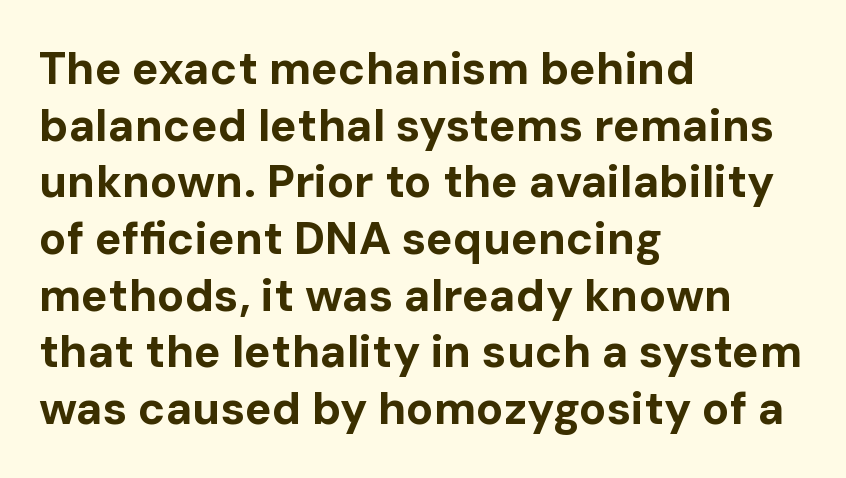
{"serif": "no", "italic": "no", "bold": "yes", "weight": "bold", "width": "normal", "stroke_contrast": "low", "x_height": "medium", "monospaced": "no", "underline": "no", "align": "left", "line_spacing": "normal", "line_spacing_ratio": 1.26, "letter_spacing": "normal", "letter_spacing_em": 0.0, "glyph_px": 45}
